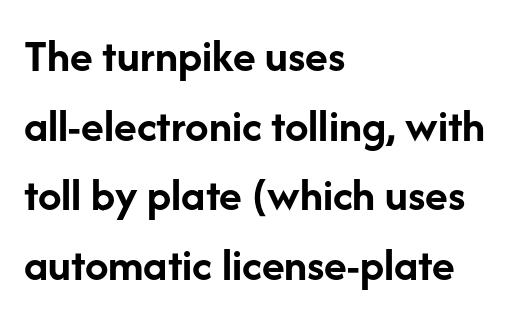
{"serif": "no", "italic": "no", "bold": "yes", "weight": "semibold", "width": "normal", "stroke_contrast": "low", "x_height": "medium", "monospaced": "no", "underline": "no", "align": "left", "line_spacing": "normal", "line_spacing_ratio": 1.48, "letter_spacing": "normal", "letter_spacing_em": 0.0, "glyph_px": 47}
